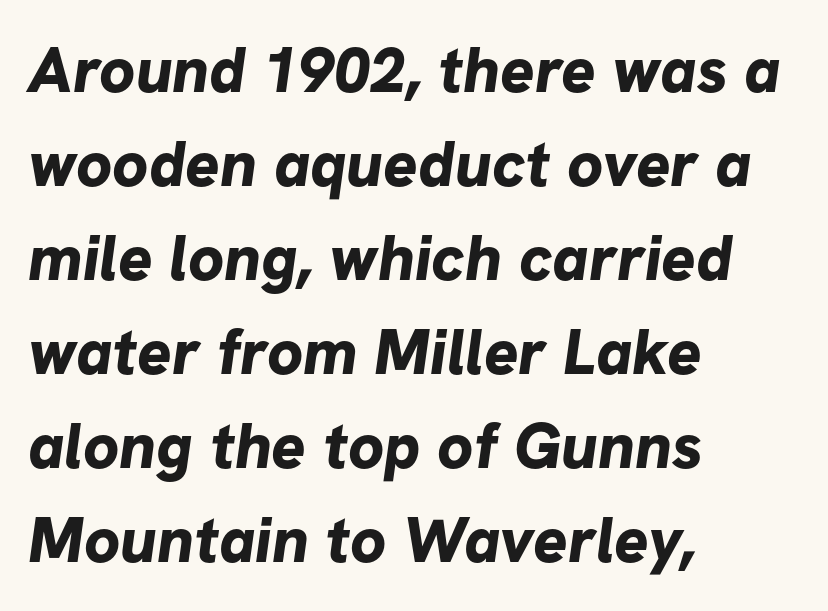
I'd call this a sans setting — the letters go barefoot. The specimen omits any rule beneath the text block's lines. If you drew a ruler down the left edge, every line would touch it. Spacing verdict: proportional, widths tailored to each character. The leading is moderate, giving the passage an even texture.
